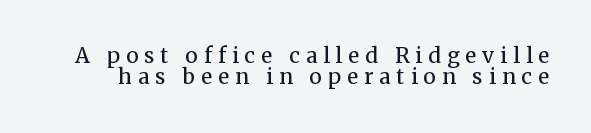
Q: Is the text bold? A: No.
Q: Is the text italic (slanted)? A: No, it is upright.
Q: Is the text underlined? A: No.
Q: Is the spacing between letters normal or unusually wide? A: Unusually wide.
Q: Is the spacing between lines tight, normal or loose? A: Tight.
